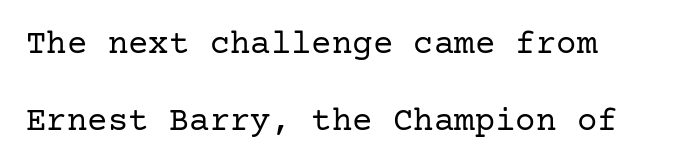
The image shows 34 px regular-weight serif type, upright; set loose line spacing (2.26x), normal letter spacing, not underlined; low stroke contrast and a medium x-height.
